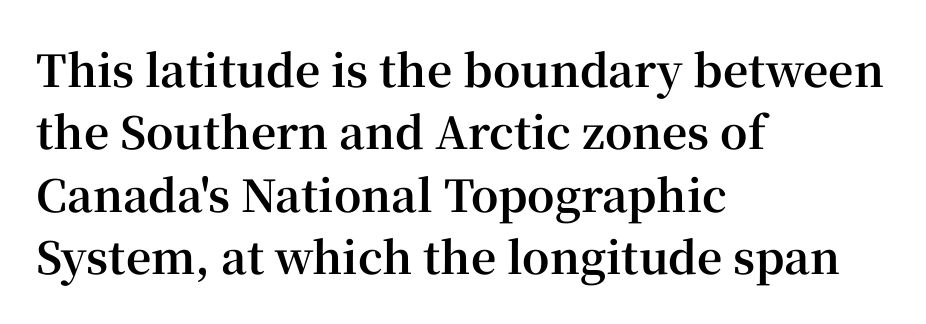
Do the letters lean? They stand straight. No extra tracking has been applied to these lines. Think of a printed novel: that variable character pitch is what you see here. Observe the serifs anchoring each vertical stroke in this sample. Check under the words: just untouched page.
